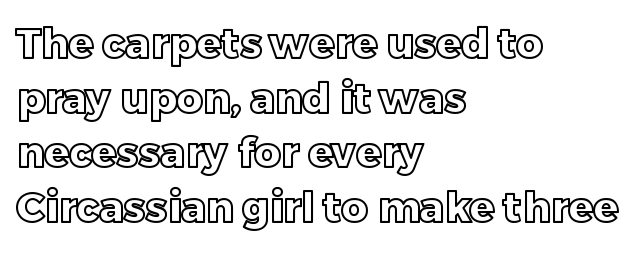
Q: Is the text italic (slanted)? A: No, it is upright.
Q: Is the text underlined? A: No.
Q: How is the paragraph aligned? A: Left-aligned.
Q: Is the spacing between letters normal or unusually wide? A: Normal.
Q: Is the spacing between lines tight, normal or loose? A: Normal.
Q: Width (condensed, normal, or wide)? A: Normal.
Q: x-height? A: Large.
Q: Monospaced? A: No.
